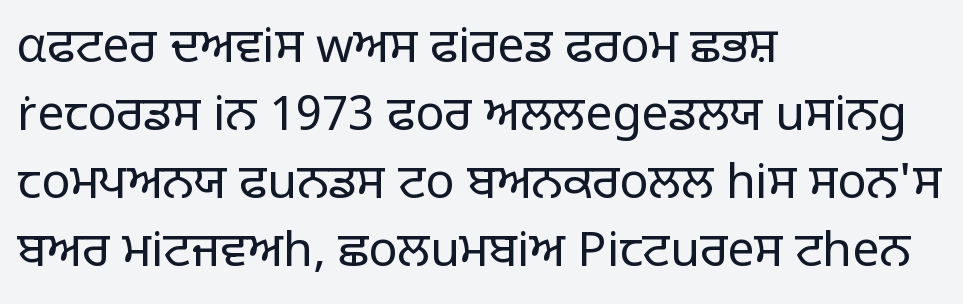
The lettering stays uniformly vertical, giving the passage a roman look. The passage shown is not bold in any degree. Is the block centered? No — it sits flush against the left margin. The passage shown is typed in a proportional face where columns would drift. Serifs: no, the terminals of the letterforms are clean.
